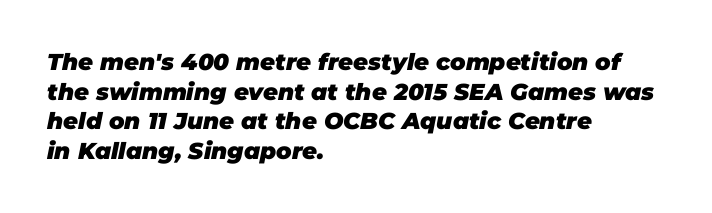
Is the block centered? No — it sits flush against the left margin. What's the leading like? Ordinary, nothing unusual. Rendered with sloped, italic letterforms. In terms of weight, the rendering is a true, heavy bold.
